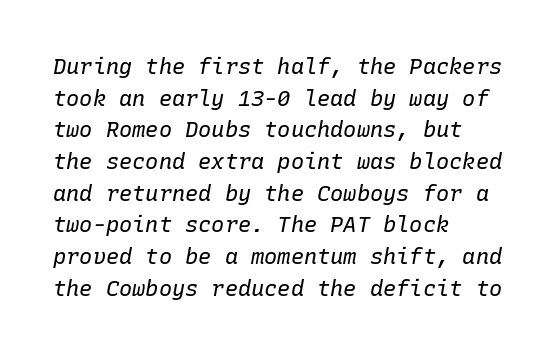
A classic flush-left, rag-right setting is used for this passage. Whoever set this chose a conventional vertical rhythm. Check under the words: just untouched page. This is oblique type, the kind used for emphasis or titles.
